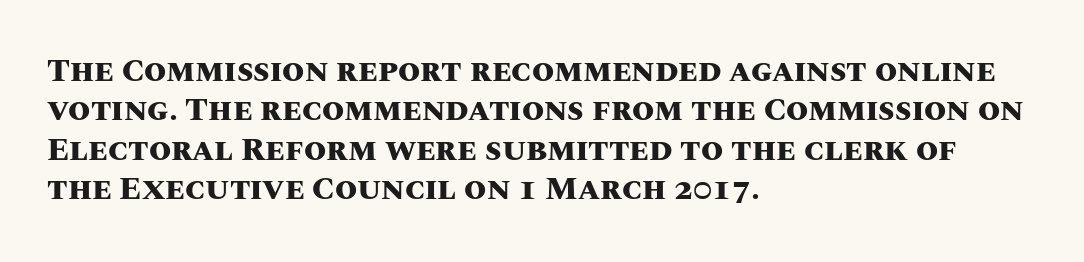
These lines were composed using upright roman letters. Compared with an ordinary text face, these strokes are far heavier — a full bold. Think of a printed novel: that variable character pitch is what you see here. The letterforms sit shoulder to shoulder at normal distance. These lines stack with their left ends in a neat column. The baseline area is clear.
